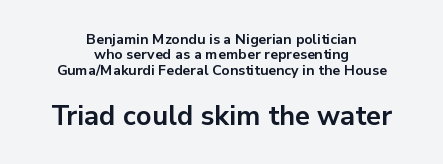
{"italic": "no", "bold": "yes", "underline": "no", "align": "center", "line_spacing": "tight", "line_spacing_ratio": 1.1, "letter_spacing": "normal", "letter_spacing_em": 0.0, "larger_block": "second", "size_ratio": 1.93, "glyph_px": 27}
